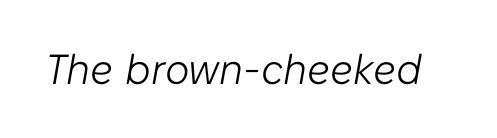
The image shows 42 px light type, italic (leaning right); set normal letter spacing, not underlined; low stroke contrast and a medium x-height.
